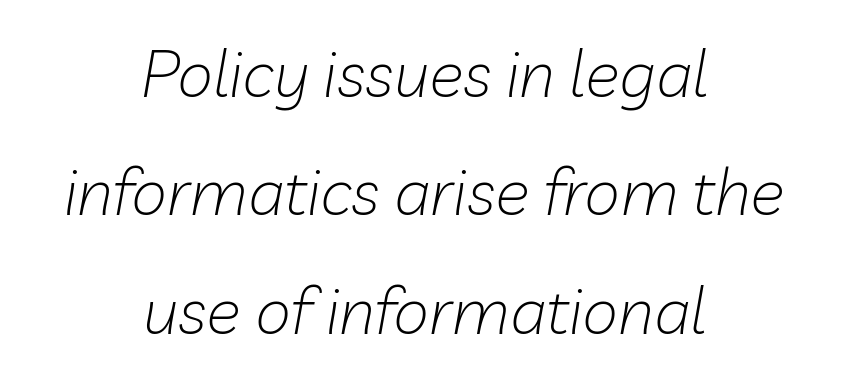
The whitespace from short lines is split evenly between both sides. The letters advance in unequal steps, a hallmark of proportional type. Observe the ordinary spacing: letters are neighbours, not strangers. Rule under the text: the space is simply empty. In terms of posture, this sample is oblique.
